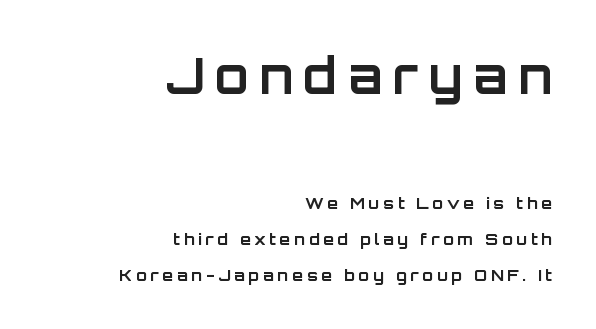
{"serif": "no", "italic": "no", "bold": "yes", "weight": "bold", "width": "normal", "stroke_contrast": "low", "x_height": "large", "monospaced": "no", "underline": "no", "align": "right", "line_spacing": "loose", "line_spacing_ratio": 2.23, "letter_spacing": "wide", "letter_spacing_em": 0.22, "larger_block": "first", "size_ratio": 3.06, "glyph_px": 49}
